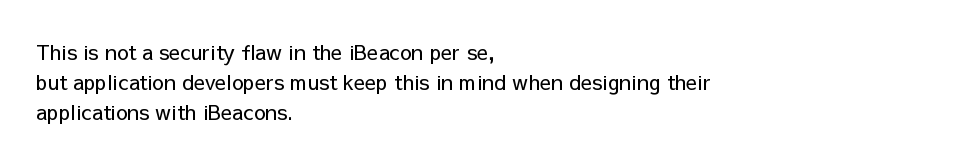
Q: Is the text bold? A: No.
Q: Is the text italic (slanted)? A: No, it is upright.
Q: Is the text underlined? A: No.
Q: How is the paragraph aligned? A: Left-aligned.
Q: Is the spacing between letters normal or unusually wide? A: Normal.
Q: Is the spacing between lines tight, normal or loose? A: Normal.
